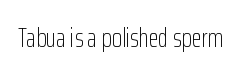
A roman cut, with each character standing at attention. Decoration check: the copy has no underline. The gaps between neighbouring characters are ordinary and unremarkable. Bold? No — there's no thickening of the strokes.
